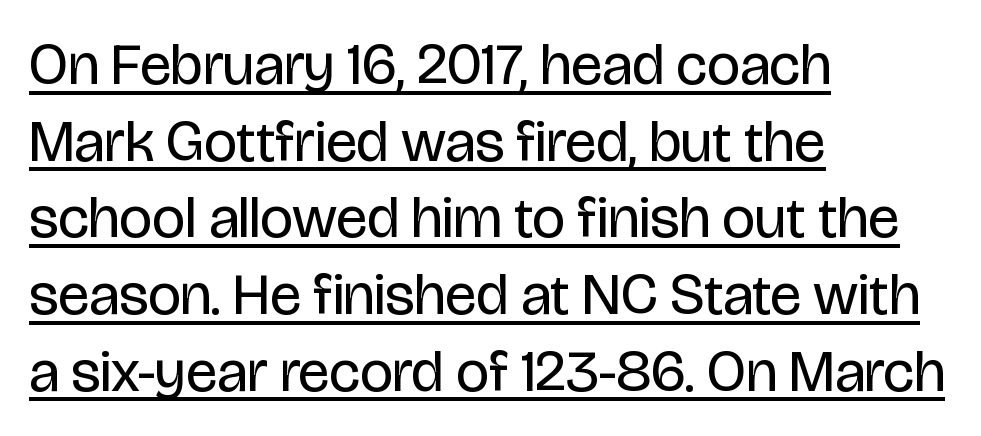
The image shows 59 px regular-weight, condensed sans-serif type, upright; set left-aligned, normal line spacing (1.3x), normal letter spacing, underlined; low stroke contrast and a large x-height.
